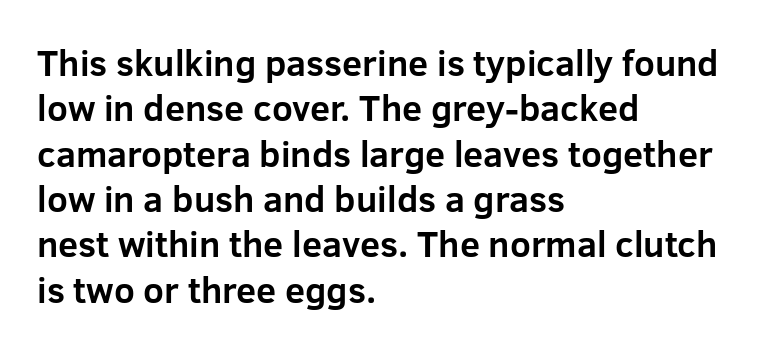
The image shows 36 px bold sans-serif type, upright; set left-aligned, normal line spacing (1.26x), normal letter spacing, not underlined; low stroke contrast and a medium x-height.
